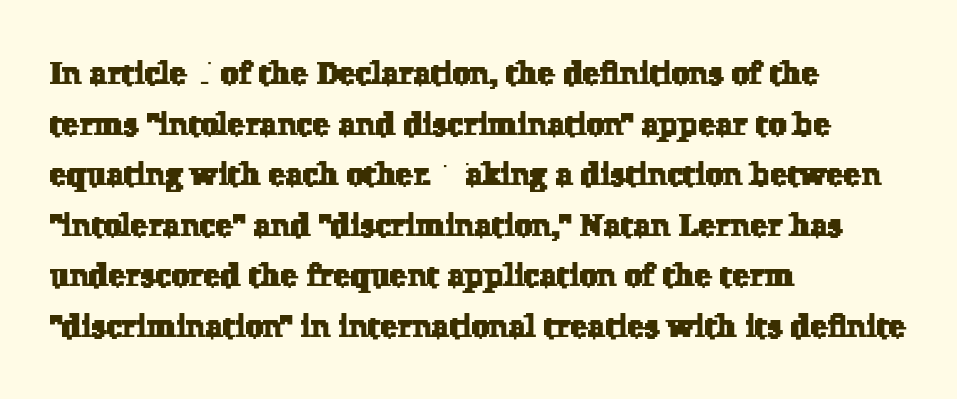
{"serif": "yes", "width": "normal", "stroke_contrast": "low", "x_height": "medium", "monospaced": "no", "underline": "no", "align": "left", "line_spacing": "normal", "line_spacing_ratio": 1.58, "letter_spacing": "normal", "letter_spacing_em": 0.0, "glyph_px": 32}
